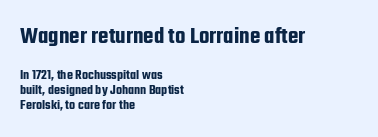
Q: Is the text italic (slanted)? A: No, it is upright.
Q: Is the text underlined? A: No.
Q: How is the paragraph aligned? A: Left-aligned.
Q: Is the spacing between letters normal or unusually wide? A: Normal.
Q: Is the spacing between lines tight, normal or loose? A: Tight.
Q: Which block of text is set in a larger size, the first (top) or the second (bottom)? A: The first (top) one.
